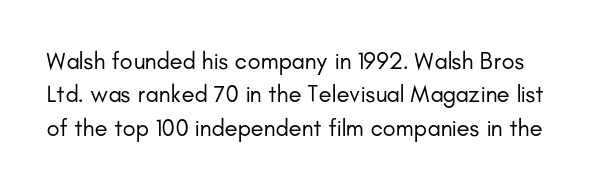
{"italic": "no", "bold": "no", "underline": "no", "line_spacing": "normal", "line_spacing_ratio": 1.39, "letter_spacing": "normal", "letter_spacing_em": 0.0, "glyph_px": 24}
